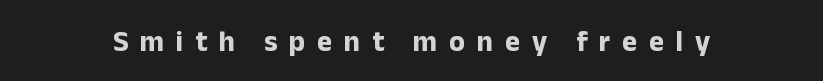
A typesetter would label this face a sans. It's the straight-up-and-down kind of type. The glyphs are unaccompanied by any horizontal stroke below them. There is plenty of visible air inserted between adjacent glyphs. The letters advance in unequal steps, a hallmark of proportional type. On the weight axis this lands at bold, roughly 700.
